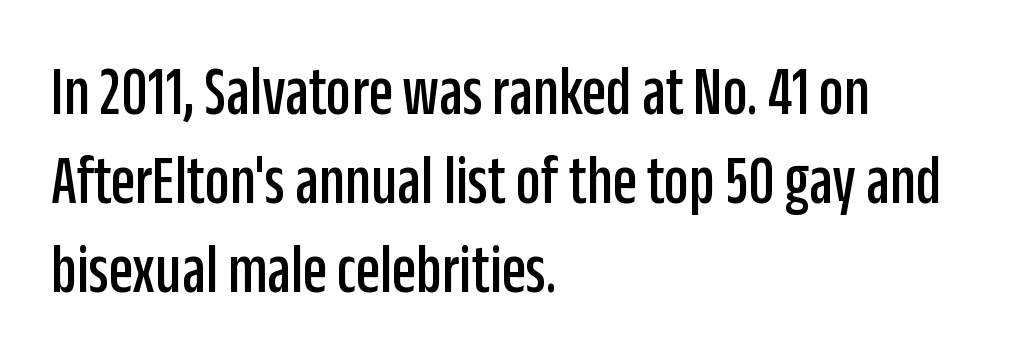
The words here are not underlined. Teacher's note: observe the even left margin — that is flush-left alignment. Rows of type keep a routine distance in the vertical direction. The gaps between neighbouring characters are ordinary and unremarkable.
